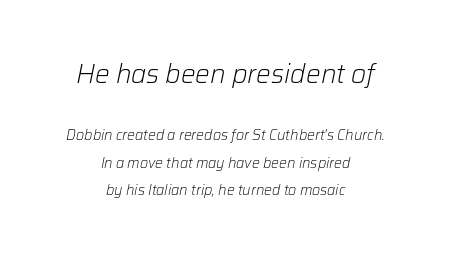
{"italic": "yes", "lean": "right", "slant_degrees": 12, "bold": "no", "underline": "no", "align": "center", "line_spacing": "loose", "line_spacing_ratio": 1.95, "letter_spacing": "normal", "letter_spacing_em": 0.0, "larger_block": "first", "size_ratio": 1.86, "glyph_px": 26}
